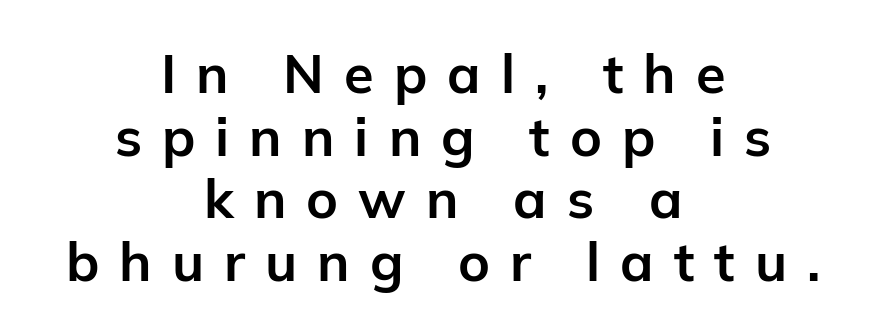
The image shows 54 px bold sans-serif type, upright; set centered, line spacing 1.16x, unusually wide letter spacing (+0.37 em), not underlined; low stroke contrast and a medium x-height.
